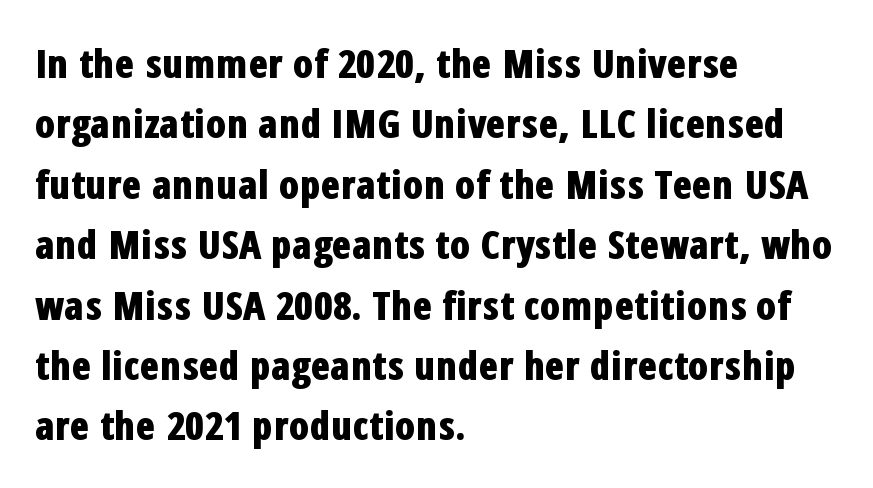
The lines are quadded left. Character widths vary here, with narrow letters taking less room than wide ones. Rows of type keep a routine distance in the vertical direction. These words are printed bold, with thick strokes throughout. What stands out about the letter spacing? Nothing — it is the standard amount. The space beneath each line is pristine and unruled.
